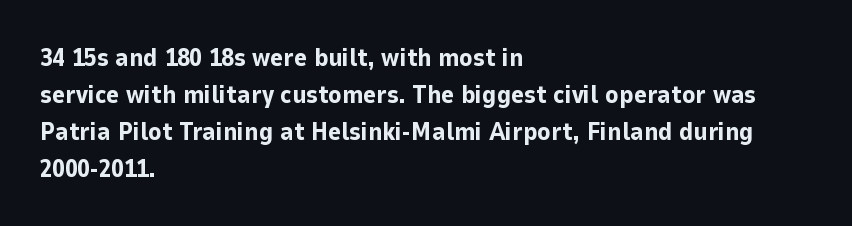
The image shows 25 px bold type, upright; set left-aligned, normal line spacing (1.48x), normal letter spacing, not underlined.
